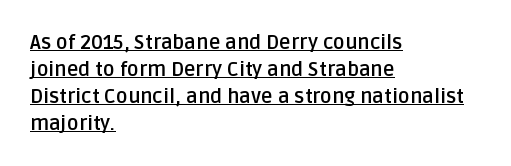
The image shows 20 px bold type, upright; set left-aligned, normal line spacing (1.35x), normal letter spacing, underlined.
